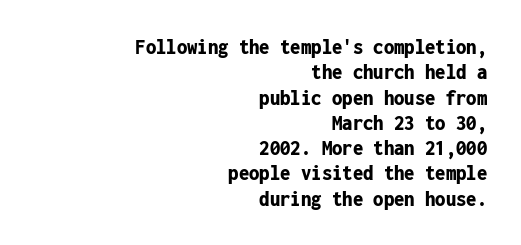
Line spacing here is tight. You'd pick this weight for a headline — it's a proper bold. Every row of glyphs terminates at an identical x-position on the right. The letters sit at their default tracking, neither squeezed nor spread. The zone under the glyphs is completely vacant.
